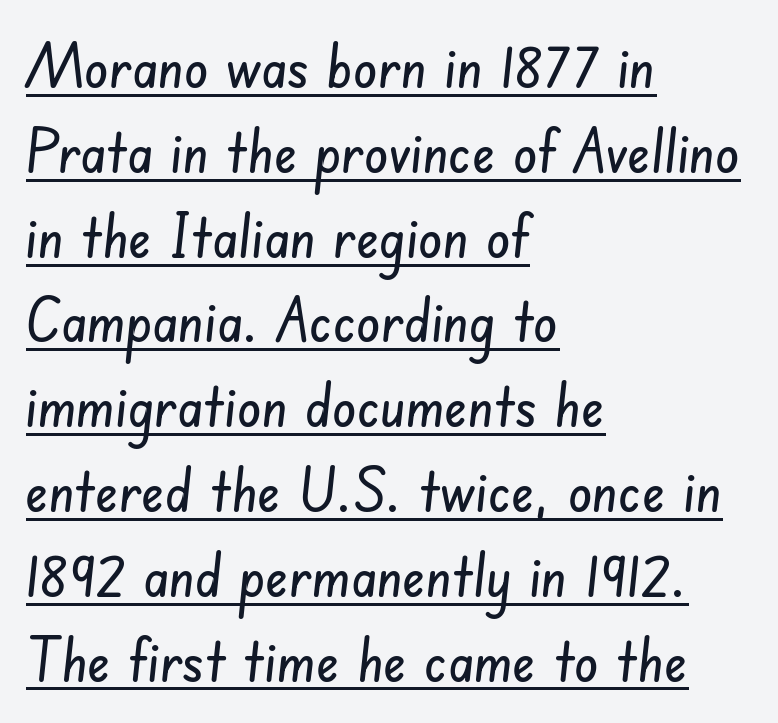
Q: Is the typeface a serif or a sans-serif typeface? A: Sans-serif.
Q: Is the text underlined? A: Yes.
Q: How is the paragraph aligned? A: Left-aligned.
Q: Is the spacing between letters normal or unusually wide? A: Normal.
Q: Is the spacing between lines tight, normal or loose? A: Normal.
Q: Width (condensed, normal, or wide)? A: Condensed.
Q: Stroke contrast? A: Low.
Q: x-height? A: Small.
Q: Monospaced? A: No.
